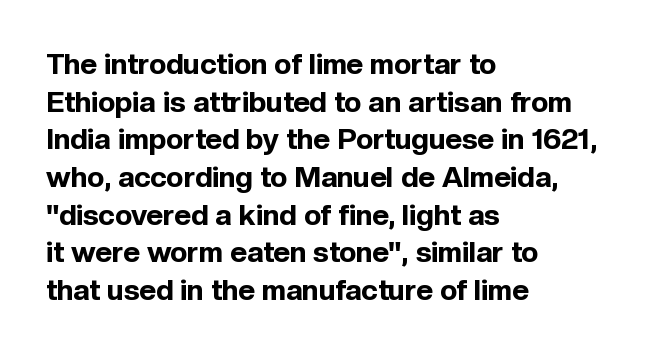
{"serif": "no", "italic": "no", "bold": "yes", "weight": "bold", "width": "normal", "x_height": "medium", "monospaced": "no", "underline": "no", "align": "left", "line_spacing": "normal", "line_spacing_ratio": 1.3, "letter_spacing": "normal", "letter_spacing_em": 0.0, "glyph_px": 29}
